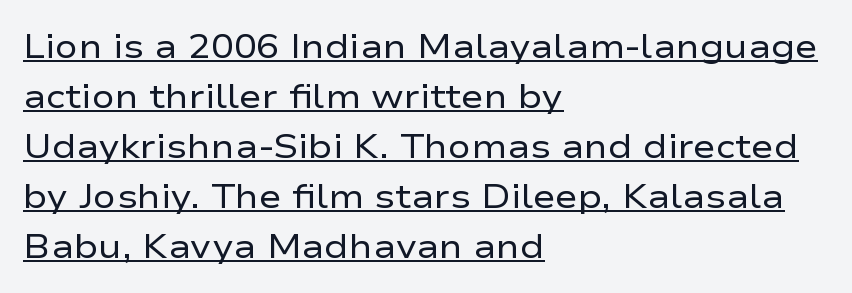
The image shows 34 px regular-weight, wide sans-serif type, upright; set left-aligned, normal line spacing (1.47x), normal letter spacing, underlined; low stroke contrast and a medium x-height.
